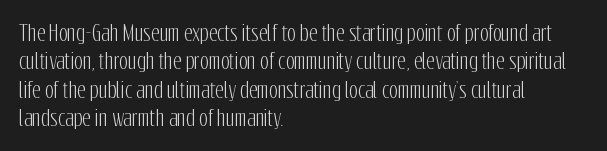
Posture: upright roman. The foot of each line stays bare and open. The passage shown stacks its lines at a standard gap. Alignment: flush left. The horizontal fit of the characters is conventional and even.
